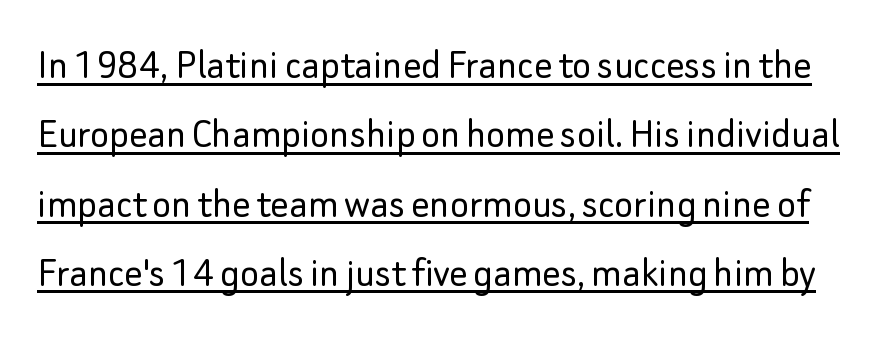
{"serif": "no", "italic": "no", "bold": "no", "weight": "light", "width": "normal", "stroke_contrast": "low", "x_height": "small", "monospaced": "no", "underline": "yes", "line_spacing": "normal", "line_spacing_ratio": 1.54, "letter_spacing": "normal", "letter_spacing_em": 0.0, "glyph_px": 45}
